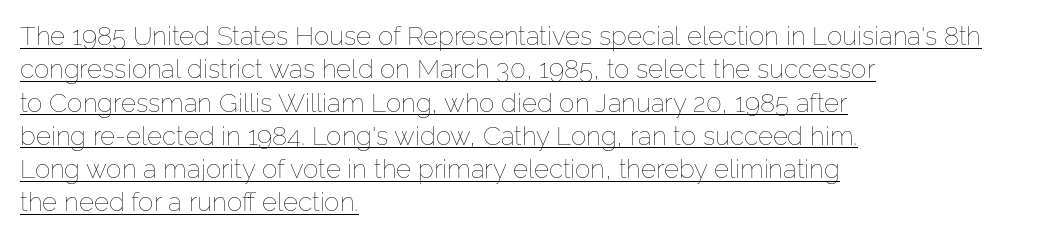
Q: Is the text bold? A: No.
Q: Is the text italic (slanted)? A: No, it is upright.
Q: Is the text underlined? A: Yes.
Q: How is the paragraph aligned? A: Left-aligned.
Q: Is the spacing between letters normal or unusually wide? A: Normal.
Q: Is the spacing between lines tight, normal or loose? A: Normal.
